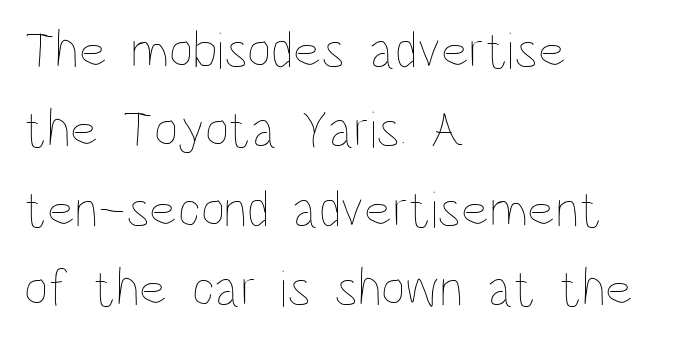
{"italic": "no", "bold": "no", "weight": "thin", "width": "condensed", "stroke_contrast": "low", "x_height": "large", "monospaced": "no", "underline": "no", "align": "left", "line_spacing": "normal", "line_spacing_ratio": 1.5, "letter_spacing": "normal", "letter_spacing_em": 0.0, "glyph_px": 53}
